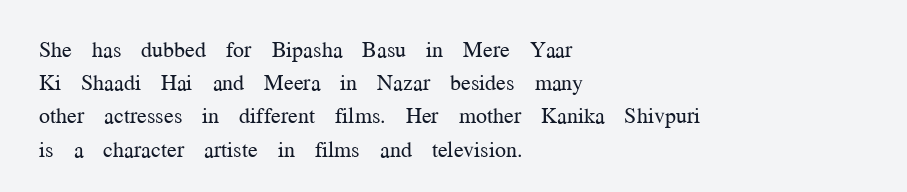
The image shows 22 px text type, upright; set left-aligned, normal line spacing (1.51x), normal letter spacing, not underlined.
